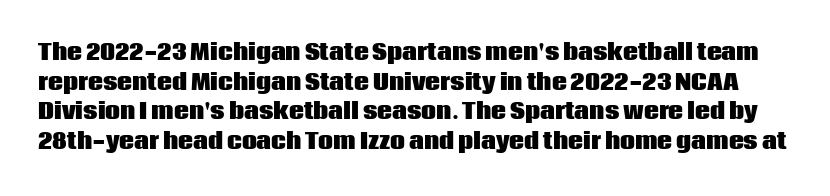
Q: Is the text bold? A: Yes.
Q: Is the text italic (slanted)? A: No, it is upright.
Q: Is the text underlined? A: No.
Q: Is the spacing between letters normal or unusually wide? A: Normal.
Q: Is the spacing between lines tight, normal or loose? A: Normal.
